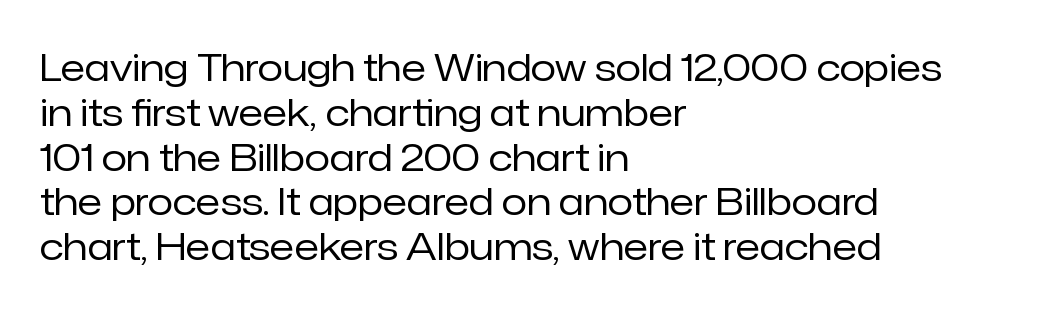
The image shows 37 px regular-weight sans-serif type, upright; set left-aligned, line spacing 1.21x, normal letter spacing, not underlined; low stroke contrast and a medium x-height.
